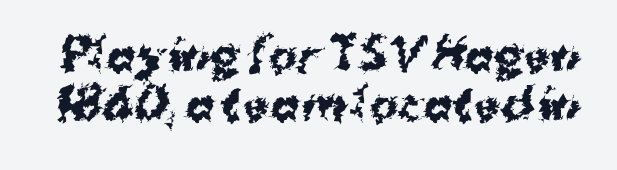
{"serif": "no", "bold": "yes", "weight": "bold", "width": "normal", "stroke_contrast": "medium", "x_height": "medium", "monospaced": "no", "underline": "no", "line_spacing": "tight", "line_spacing_ratio": 1.15, "letter_spacing": "normal", "letter_spacing_em": 0.0, "glyph_px": 43}
